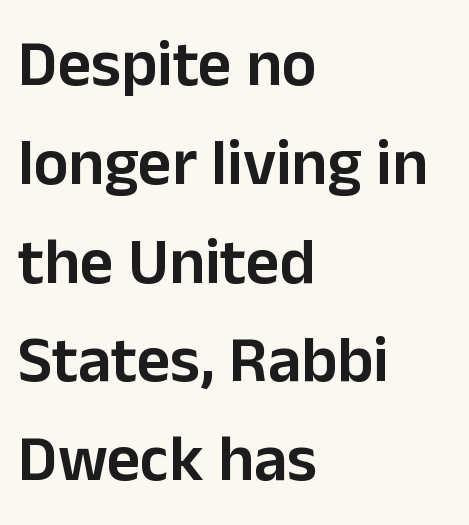
The paragraph shown leans on its left margin. Decoration check: the copy has no underline. Characters follow at the spacing the type designer built in. Think of a printed novel: that variable character pitch is what you see here.
